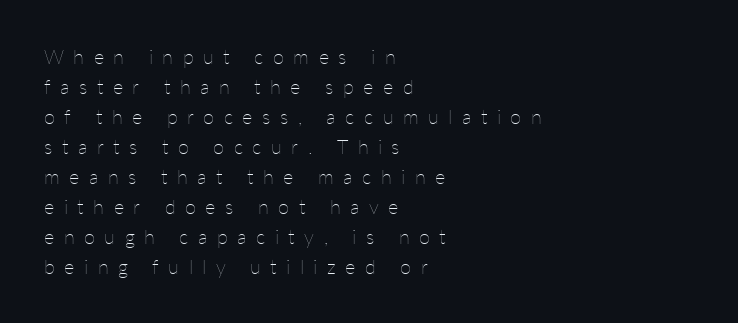
Q: Is the text bold? A: No.
Q: Is the text italic (slanted)? A: No, it is upright.
Q: Is the text underlined? A: No.
Q: How is the paragraph aligned? A: Left-aligned.
Q: Is the spacing between letters normal or unusually wide? A: Unusually wide.
Q: Is the spacing between lines tight, normal or loose? A: Normal.
